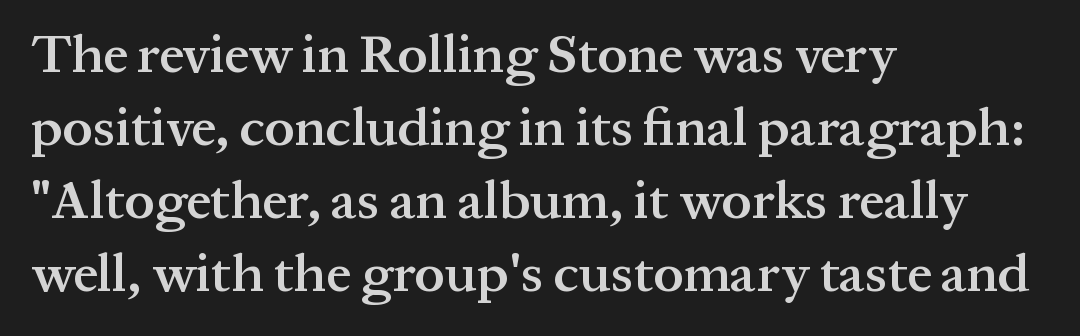
Q: Is the text bold? A: Semi-bold.
Q: Is the text italic (slanted)? A: No, it is upright.
Q: Is the typeface a serif or a sans-serif typeface? A: Serif.
Q: Is the text underlined? A: No.
Q: How is the paragraph aligned? A: Left-aligned.
Q: Is the spacing between letters normal or unusually wide? A: Normal.
Q: Is the spacing between lines tight, normal or loose? A: Normal.
Q: Width (condensed, normal, or wide)? A: Normal.
Q: Stroke contrast? A: Medium.
Q: x-height? A: Medium.
Q: Monospaced? A: No.
